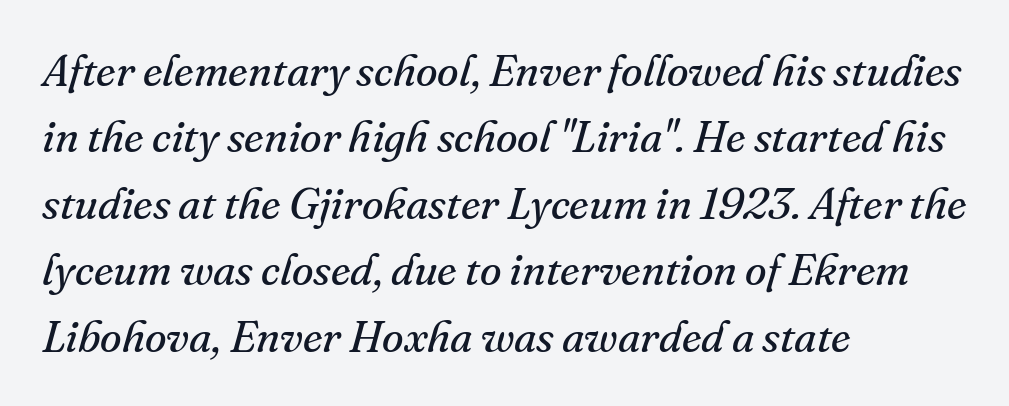
The image shows 44 px regular-weight serif type, italic (leaning right); set left-aligned, normal line spacing (1.51x), normal letter spacing, not underlined; medium stroke contrast and a small x-height.
